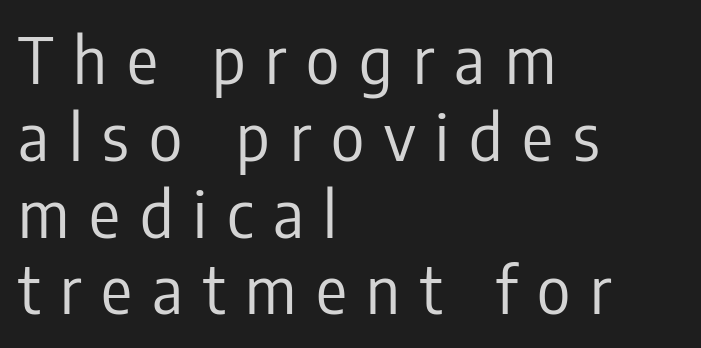
Each word looks stretched out because of the extra space between its letters. Regarding serifs, this sample does without them. Think standard paragraph weight, or any step lighter than that. Descenders are the only things crossing below the line.
